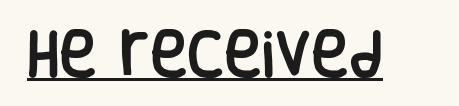
{"serif": "no", "italic": "no", "width": "condensed", "stroke_contrast": "low", "x_height": "large", "monospaced": "no", "underline": "yes", "letter_spacing": "normal", "letter_spacing_em": 0.0, "glyph_px": 51}
